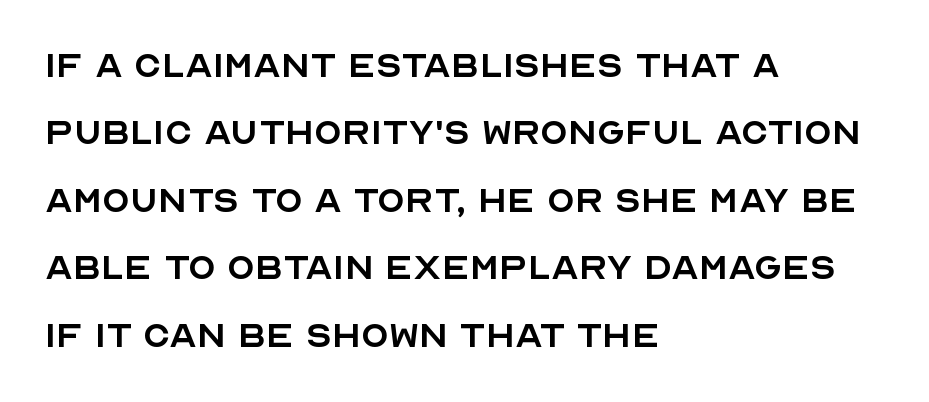
The image shows 45 px regular-weight sans-serif type, upright; set left-aligned, normal line spacing (1.5x), normal letter spacing, not underlined; a large x-height.
